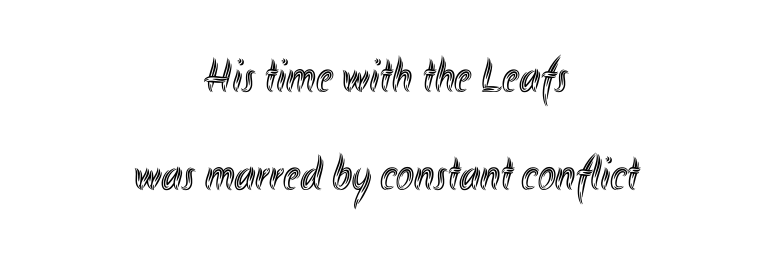
Looks like regular typesetting: each glyph gets only the width it needs. Spacing between characters is what you'd get straight out of the box. Baseline-to-baseline distance is far greater than the letter height. The space beneath each line is pristine and unruled.
